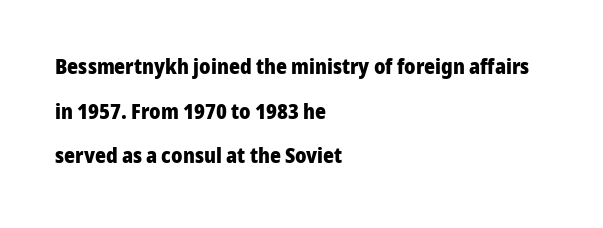
Q: Is the text bold? A: Yes.
Q: Is the text italic (slanted)? A: No, it is upright.
Q: Is the text underlined? A: No.
Q: How is the paragraph aligned? A: Left-aligned.
Q: Is the spacing between letters normal or unusually wide? A: Normal.
Q: Is the spacing between lines tight, normal or loose? A: Loose.
